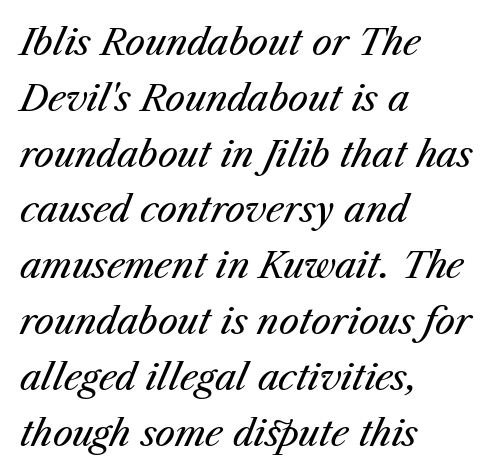
The strokes are not fattened; the text isn't bold. This sample uses plain, unmodified letter spacing. Bare-footed words on every line. One glance says typical: line gaps are just what's usual.
